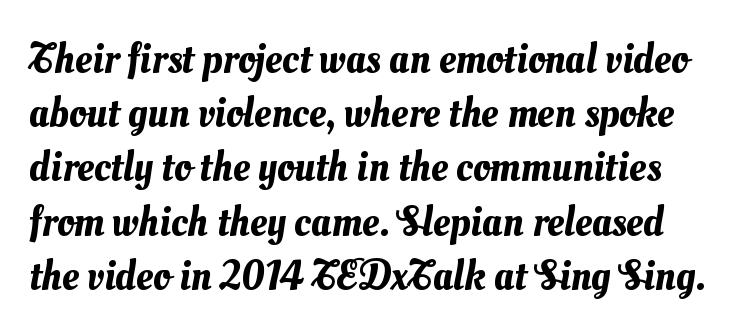
The image shows 42 px text type; set normal line spacing (1.29x), normal letter spacing, not underlined; medium stroke contrast and a small x-height.
